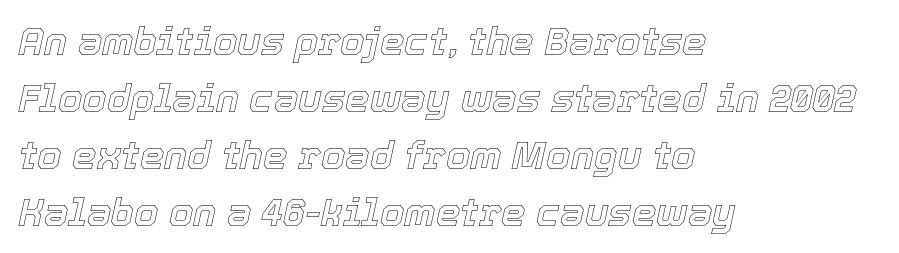
{"italic": "yes", "lean": "right", "slant_degrees": 12, "width": "normal", "x_height": "medium", "monospaced": "no", "underline": "no", "align": "left", "line_spacing": "normal", "line_spacing_ratio": 1.46, "letter_spacing": "normal", "letter_spacing_em": 0.0, "glyph_px": 39}
